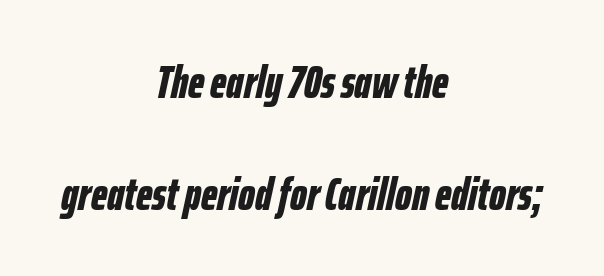
{"italic": "yes", "lean": "right", "slant_degrees": 12, "bold": "yes", "weight": "bold", "width": "condensed", "stroke_contrast": "low", "x_height": "medium", "monospaced": "no", "underline": "no", "align": "center", "line_spacing": "loose", "line_spacing_ratio": 2.39, "letter_spacing": "normal", "letter_spacing_em": 0.0, "glyph_px": 47}
